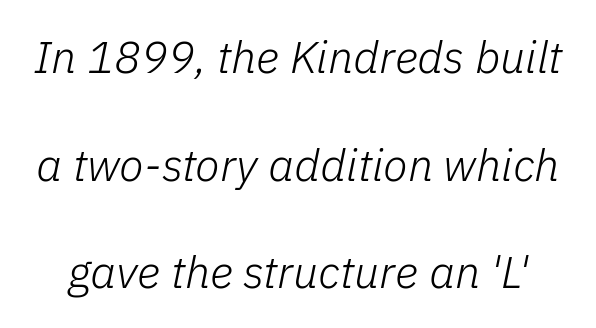
The image shows 45 px light type, italic (leaning right); set loose line spacing (2.39x), normal letter spacing, not underlined; low stroke contrast and a medium x-height.
